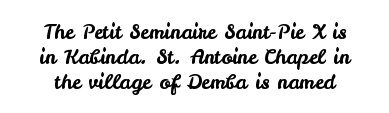
{"underline": "no", "line_spacing_ratio": 1.24, "letter_spacing": "normal", "letter_spacing_em": 0.0, "glyph_px": 20}
